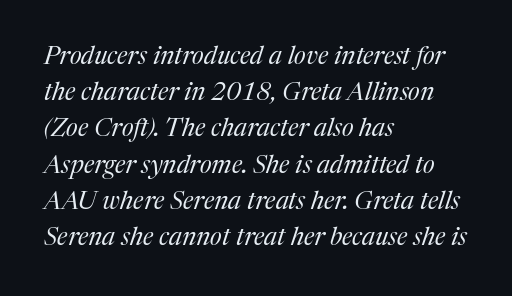
Q: Is the text bold? A: No.
Q: Is the text italic (slanted)? A: Yes, it leans right by about 17 degrees.
Q: Is the text underlined? A: No.
Q: How is the paragraph aligned? A: Left-aligned.
Q: Is the spacing between letters normal or unusually wide? A: Normal.
Q: Is the spacing between lines tight, normal or loose? A: Normal.
